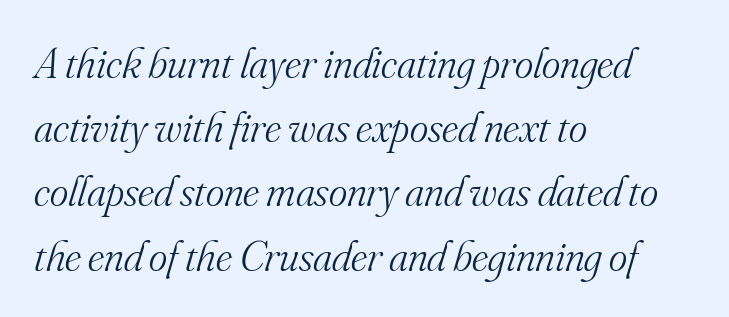
Q: Is the text bold? A: No.
Q: Is the text italic (slanted)? A: Yes, it leans right by about 16 degrees.
Q: Is the typeface a serif or a sans-serif typeface? A: Serif.
Q: Is the text underlined? A: No.
Q: How is the paragraph aligned? A: Left-aligned.
Q: Is the spacing between letters normal or unusually wide? A: Normal.
Q: Is the spacing between lines tight, normal or loose? A: Normal.
Q: Width (condensed, normal, or wide)? A: Normal.
Q: Stroke contrast? A: Medium.
Q: x-height? A: Small.
Q: Monospaced? A: No.
